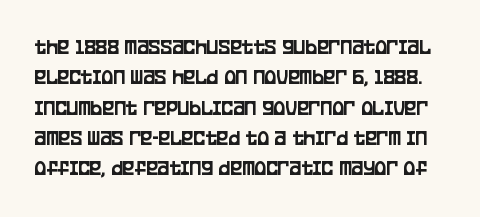
Every character sits straight up, as roman type does. Each word holds together tightly as a unit, with standard inter-letter gaps. Lines of text with bare space underneath. Reading down the column, the eye jumps a familiar distance to each next line.
